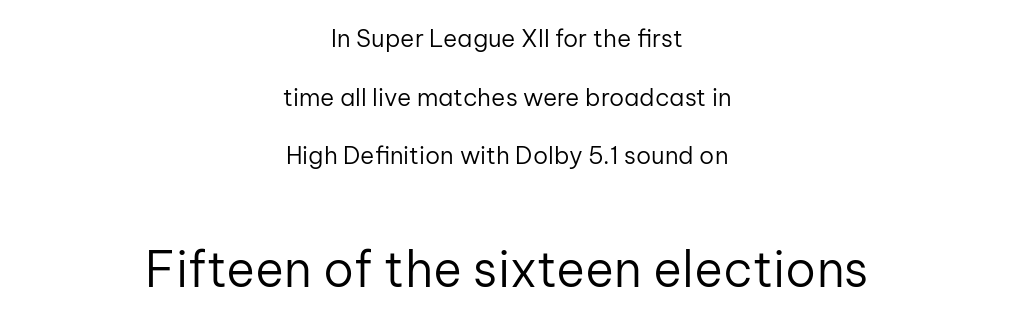
These lines are rendered in a variable-pitch font. No word sits above an underline. Style check: upright. Does the type have serifs? No, each stem ends abruptly.
